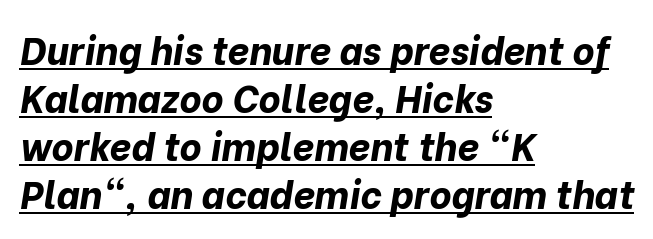
The image shows 38 px bold type, italic (leaning right); set left-aligned, normal line spacing (1.26x), normal letter spacing, underlined; low stroke contrast and a medium x-height.
